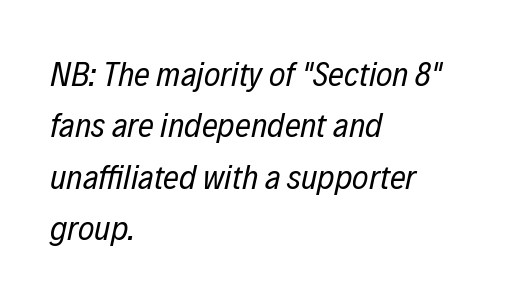
Q: Is the text bold? A: No.
Q: Is the text italic (slanted)? A: Yes, it leans right by about 12 degrees.
Q: Is the text underlined? A: No.
Q: How is the paragraph aligned? A: Left-aligned.
Q: Is the spacing between letters normal or unusually wide? A: Normal.
Q: Is the spacing between lines tight, normal or loose? A: Normal.
Q: Width (condensed, normal, or wide)? A: Condensed.
Q: Stroke contrast? A: Low.
Q: x-height? A: Medium.
Q: Monospaced? A: No.
